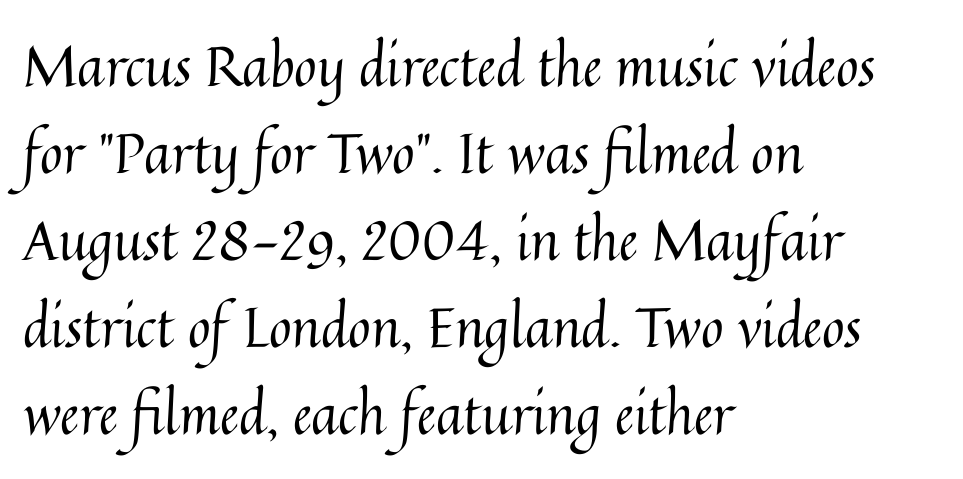
Counters stay open thanks to moderate or lighter strokes. The passage shown has conventional tracking throughout. The strip under each line holds only bare page. Do the characters align in a grid? No, the font is proportional. Which margin do the lines hug? The left one — the right edge is uneven. A normal amount of white space separates one row of letters from the next.
